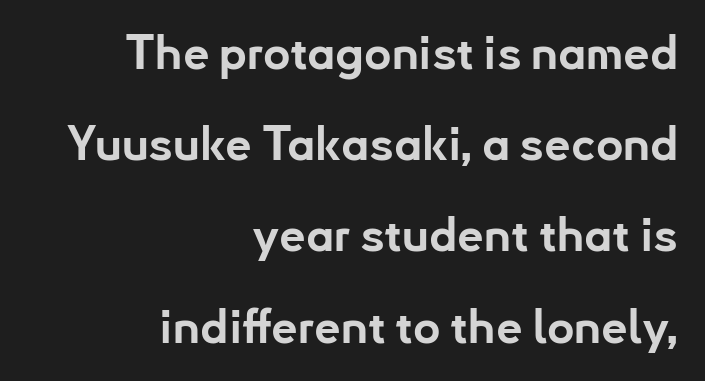
{"serif": "no", "italic": "no", "bold": "yes", "weight": "bold", "width": "normal", "stroke_contrast": "low", "x_height": "small", "monospaced": "no", "underline": "no", "align": "right", "line_spacing": "loose", "line_spacing_ratio": 1.94, "letter_spacing": "normal", "letter_spacing_em": 0.0, "glyph_px": 47}
